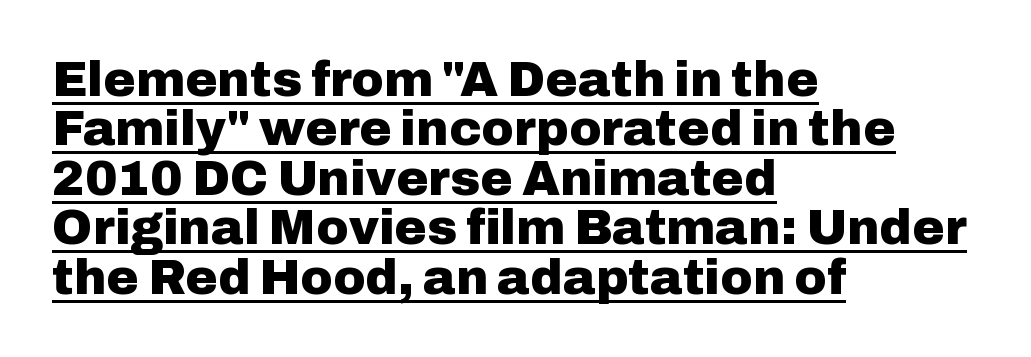
{"serif": "no", "italic": "no", "bold": "yes", "weight": "heavy", "width": "normal", "stroke_contrast": "low", "x_height": "medium", "monospaced": "no", "underline": "yes", "align": "left", "line_spacing": "tight", "line_spacing_ratio": 1.01, "letter_spacing": "normal", "letter_spacing_em": 0.0, "glyph_px": 49}
